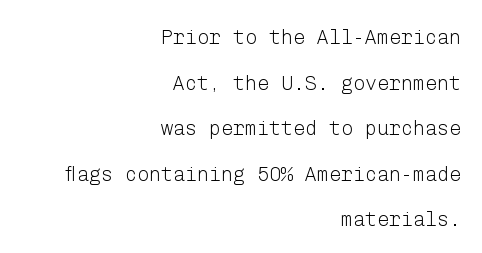
The image shows 20 px text type, upright; set right-aligned, loose line spacing (2.28x), normal letter spacing, not underlined.
